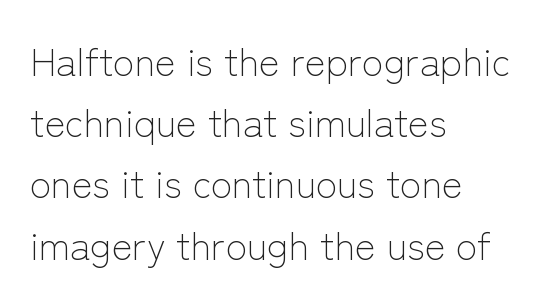
Q: Is the text bold? A: No.
Q: Is the text italic (slanted)? A: No, it is upright.
Q: Is the typeface a serif or a sans-serif typeface? A: Sans-serif.
Q: Is the text underlined? A: No.
Q: How is the paragraph aligned? A: Left-aligned.
Q: Is the spacing between letters normal or unusually wide? A: Normal.
Q: Is the spacing between lines tight, normal or loose? A: Normal.
Q: Width (condensed, normal, or wide)? A: Normal.
Q: Stroke contrast? A: Low.
Q: x-height? A: Medium.
Q: Monospaced? A: No.
